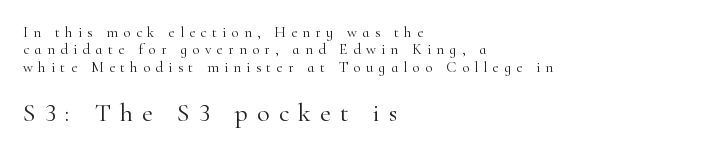
The image shows 26 px text type, upright; set left-aligned, line spacing 1.16x, unusually wide letter spacing (+0.35 em), not underlined; the second (bottom) block is 1.73x larger.
